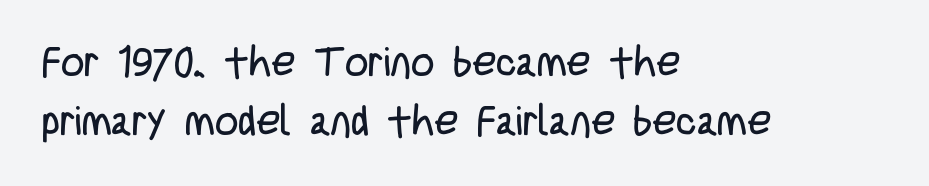
The setting favours the left margin, as ordinary paragraphs usually do. Check where the strokes stop: nothing finishes them off — pure sans. Words float on clear page, feet unadorned. Do the characters align in a grid? No, the font is proportional. This sample uses plain, unmodified letter spacing.
